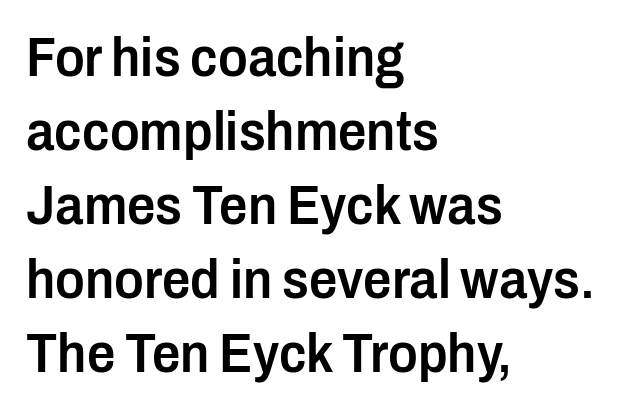
{"serif": "no", "italic": "no", "bold": "semi", "weight": "semibold", "width": "condensed", "stroke_contrast": "low", "x_height": "medium", "monospaced": "no", "underline": "no", "align": "left", "line_spacing": "normal", "line_spacing_ratio": 1.32, "letter_spacing": "normal", "letter_spacing_em": 0.0, "glyph_px": 56}
